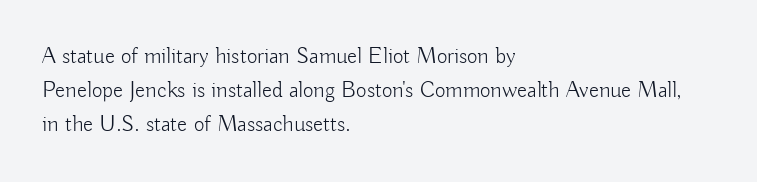
Just letters on the line, the space beneath them empty. Evenly set lines give the paragraph a standard silhouette. Heft: none added — not bold. Notice how the passage keeps a crisp vertical edge on the left only. No extra tracking has been applied to these lines. A roman cut, with each character standing at attention.
